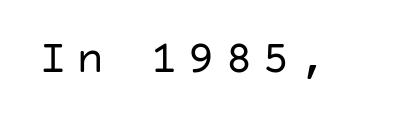
{"serif": "no", "italic": "no", "bold": "no", "weight": "regular", "width": "normal", "stroke_contrast": "low", "x_height": "large", "underline": "no", "glyph_px": 47}
